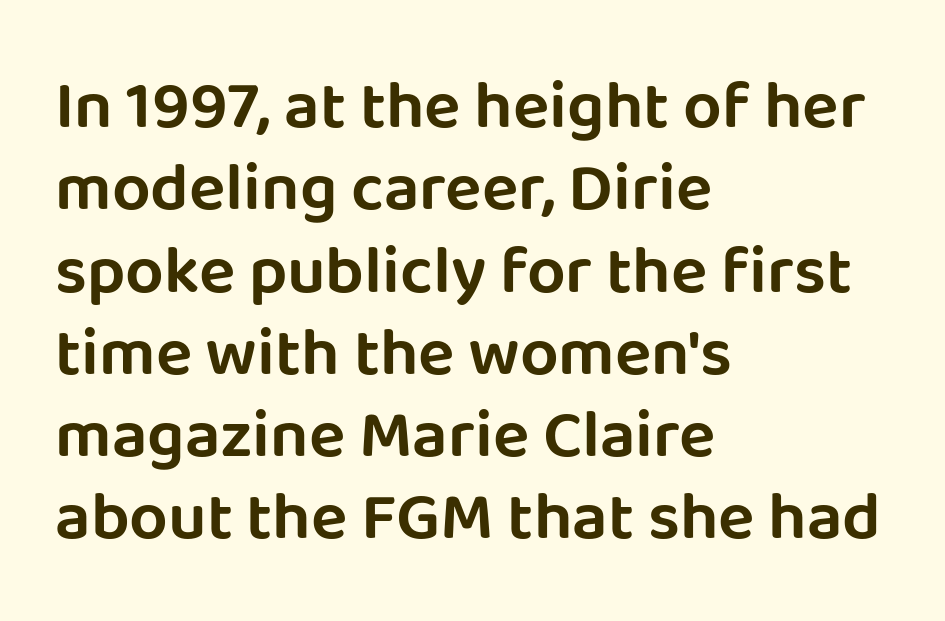
Q: Is the text italic (slanted)? A: No, it is upright.
Q: Is the typeface a serif or a sans-serif typeface? A: Sans-serif.
Q: Is the text underlined? A: No.
Q: How is the paragraph aligned? A: Left-aligned.
Q: Is the spacing between letters normal or unusually wide? A: Normal.
Q: Width (condensed, normal, or wide)? A: Normal.
Q: Stroke contrast? A: Low.
Q: x-height? A: Large.
Q: Monospaced? A: No.
